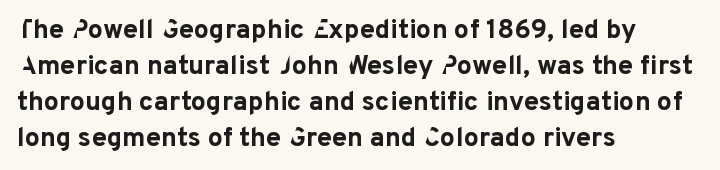
Is there much room between lines? A standard amount, neither cramped nor airy. This rendering features lettering with no underline. The typography opts for an upright posture over an oblique one. Standard letterfit; no display-style spreading of the glyphs. Line starts are locked; line ends wander. Heavy-handed strokes throughout: this text is bold.
